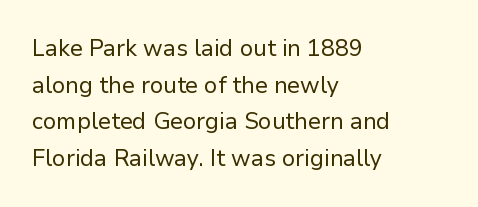
{"italic": "no", "bold": "no", "underline": "no", "align": "left", "line_spacing": "normal", "line_spacing_ratio": 1.59, "letter_spacing": "normal", "letter_spacing_em": 0.0, "glyph_px": 23}
